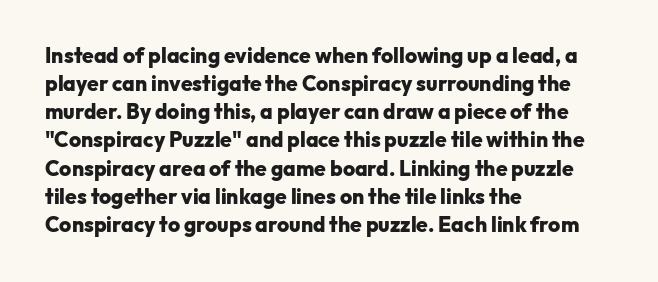
The image shows 21 px bold type, upright; set left-aligned, normal line spacing (1.34x), normal letter spacing, not underlined.
